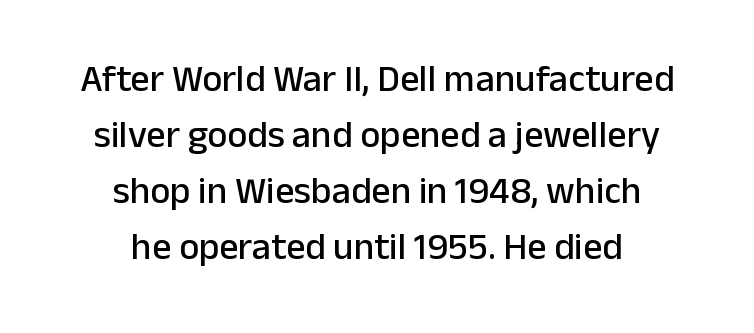
{"serif": "no", "italic": "no", "width": "normal", "stroke_contrast": "low", "x_height": "medium", "monospaced": "no", "underline": "no", "align": "center", "line_spacing": "normal", "line_spacing_ratio": 1.47, "letter_spacing": "normal", "letter_spacing_em": 0.0, "glyph_px": 38}
